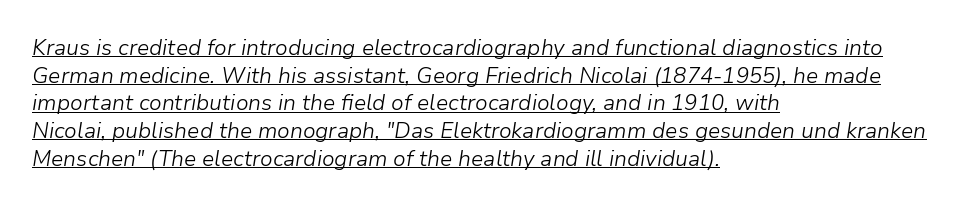
{"italic": "yes", "lean": "right", "slant_degrees": 9, "bold": "no", "underline": "yes", "align": "left", "line_spacing": "normal", "line_spacing_ratio": 1.26, "letter_spacing": "normal", "letter_spacing_em": 0.0, "glyph_px": 22}
